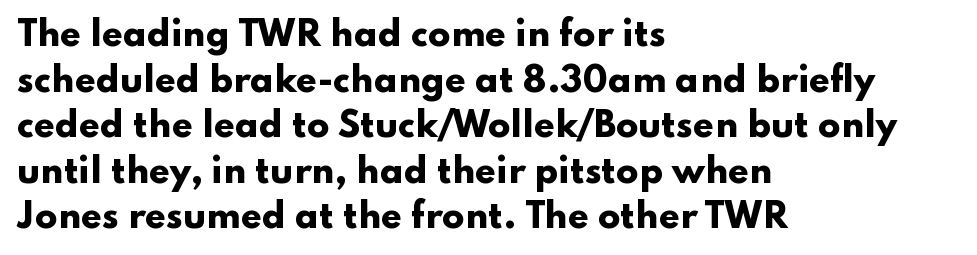
The image shows 33 px heavy, wide sans-serif type, upright; set left-aligned, normal line spacing (1.38x), normal letter spacing, not underlined; low stroke contrast and a small x-height.
